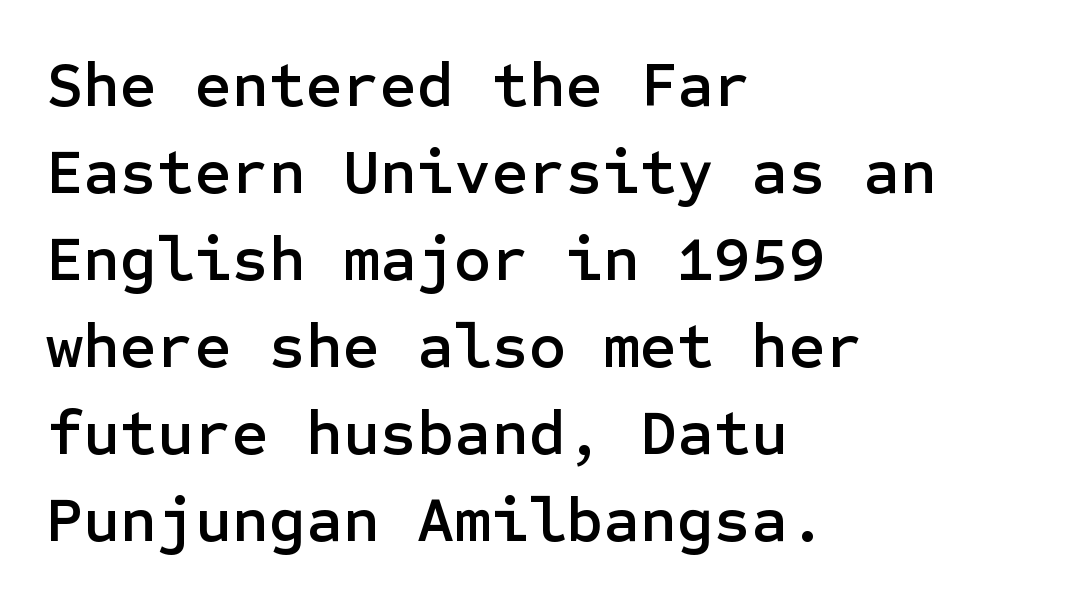
Q: Is the text italic (slanted)? A: No, it is upright.
Q: Is the typeface a serif or a sans-serif typeface? A: Sans-serif.
Q: Is the text underlined? A: No.
Q: How is the paragraph aligned? A: Left-aligned.
Q: Is the spacing between letters normal or unusually wide? A: Normal.
Q: Is the spacing between lines tight, normal or loose? A: Normal.
Q: Width (condensed, normal, or wide)? A: Normal.
Q: Stroke contrast? A: Low.
Q: x-height? A: Medium.
